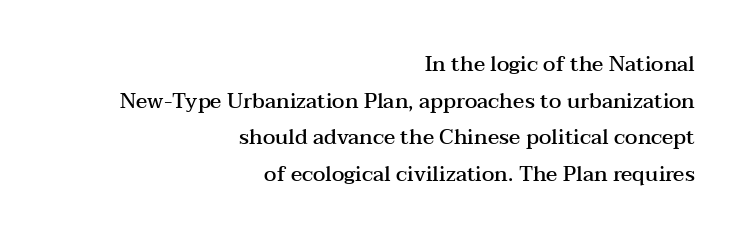
{"italic": "no", "bold": "semi", "underline": "no", "align": "right", "line_spacing_ratio": 1.75, "letter_spacing": "normal", "letter_spacing_em": 0.0, "glyph_px": 21}
